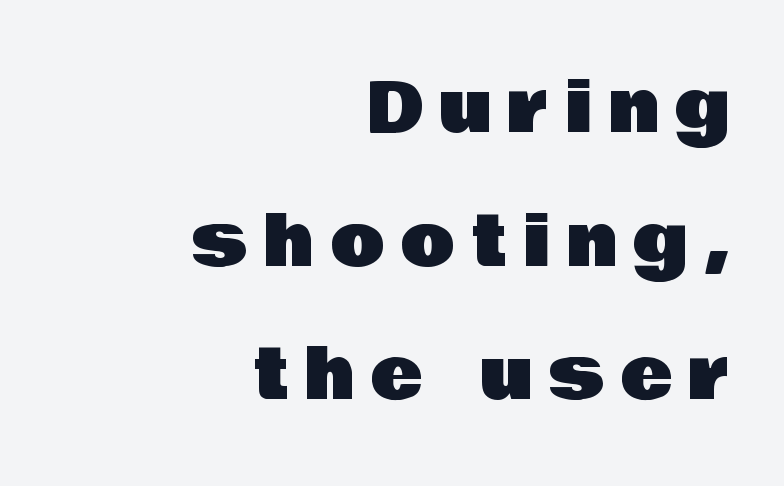
The image shows 70 px sans-serif type, upright; set right-aligned, loose line spacing (1.91x), unusually wide letter spacing (+0.24 em), not underlined; low stroke contrast and a large x-height.
